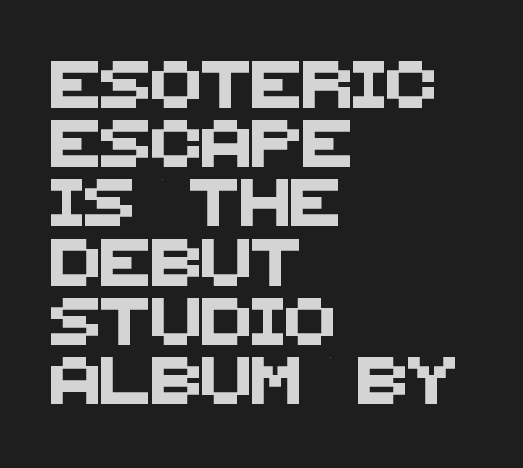
The image shows 47 px sans-serif type; set left-aligned, normal line spacing (1.26x), normal letter spacing, not underlined; medium stroke contrast and a large x-height.
